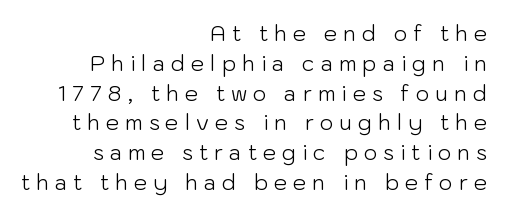
{"italic": "no", "bold": "no", "underline": "no", "align": "right", "line_spacing": "normal", "line_spacing_ratio": 1.42, "letter_spacing": "wide", "letter_spacing_em": 0.29, "glyph_px": 21}
